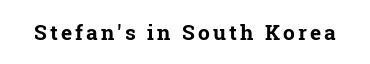
Pretty heavy lettering here — definitely bold. The passage shown is not underscored anywhere. Do the letters lean? They stand straight.
